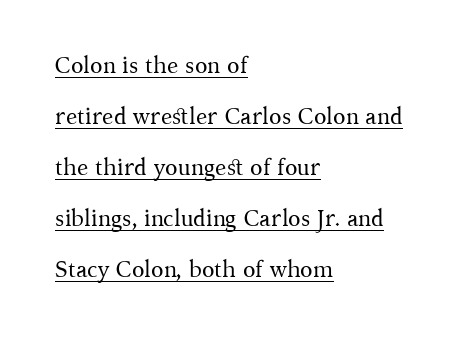
The image shows 23 px text type, upright; set left-aligned, loose line spacing (2.22x), normal letter spacing, underlined.
